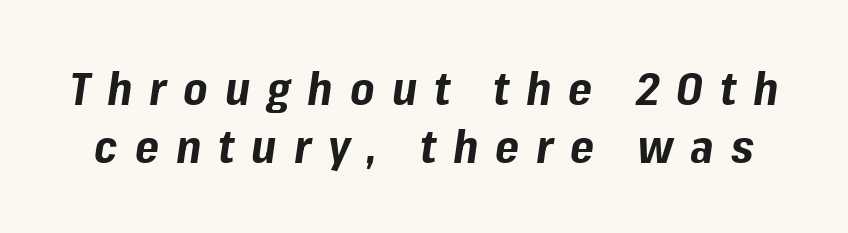
Q: Is the text bold? A: Yes.
Q: Is the text italic (slanted)? A: Yes, it leans right by about 8 degrees.
Q: Is the text underlined? A: No.
Q: Is the spacing between letters normal or unusually wide? A: Unusually wide.
Q: Is the spacing between lines tight, normal or loose? A: Normal.
Q: Width (condensed, normal, or wide)? A: Normal.
Q: Stroke contrast? A: Low.
Q: x-height? A: Medium.
Q: Monospaced? A: No.
